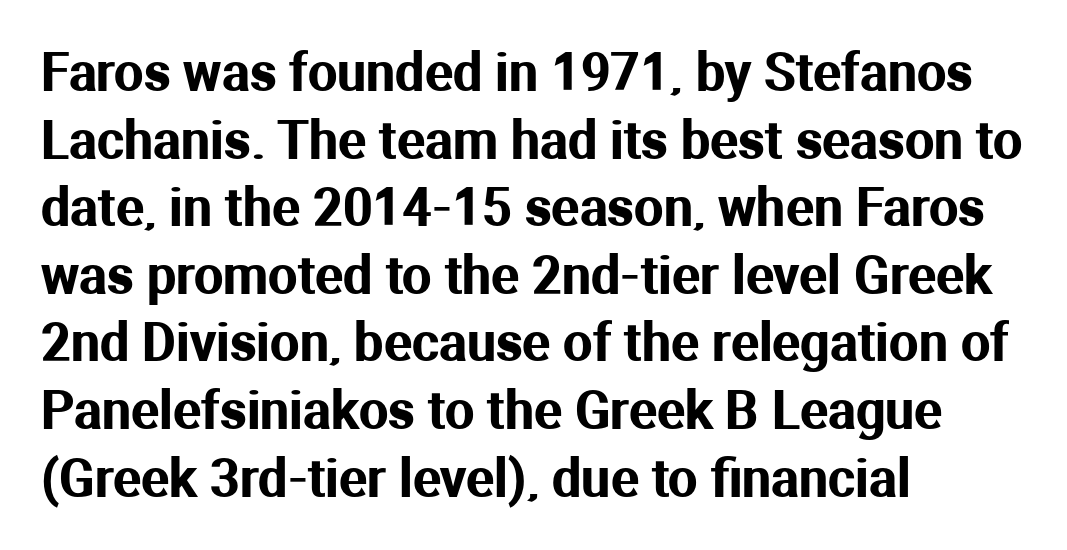
The image shows 52 px sans-serif type, upright; set left-aligned, normal line spacing (1.3x), normal letter spacing, not underlined; medium stroke contrast and a medium x-height.
